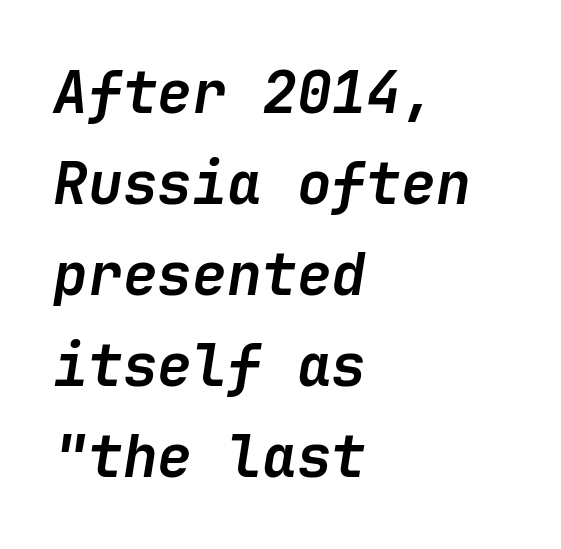
The image shows 58 px semibold type, italic (leaning right); set left-aligned, normal line spacing (1.57x), normal letter spacing, not underlined; low stroke contrast and a medium x-height.
